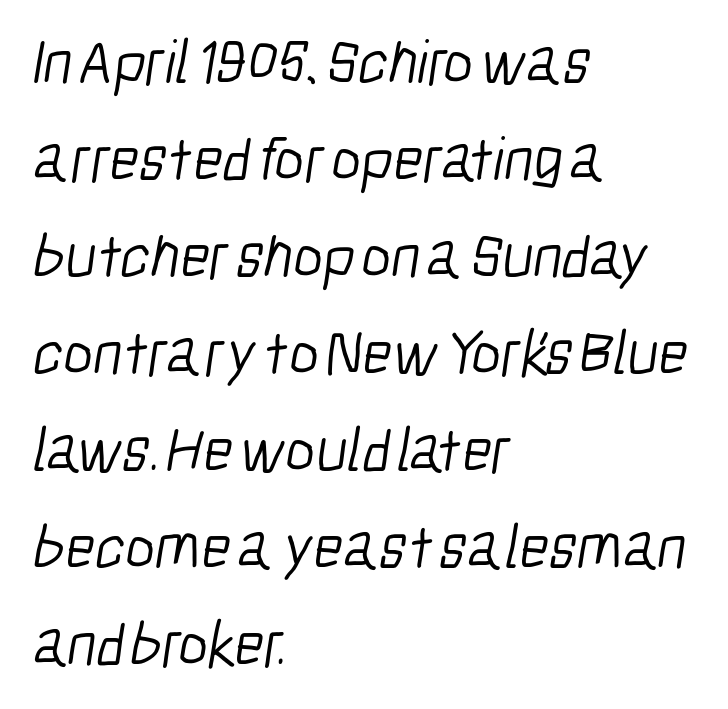
{"serif": "no", "bold": "no", "weight": "light", "width": "condensed", "stroke_contrast": "low", "x_height": "medium", "monospaced": "no", "underline": "no", "align": "left", "line_spacing": "normal", "line_spacing_ratio": 1.54, "letter_spacing": "normal", "letter_spacing_em": 0.0, "glyph_px": 63}
